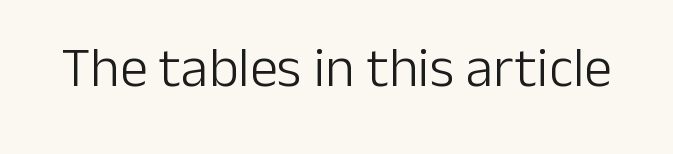
{"serif": "no", "italic": "no", "bold": "no", "weight": "light", "width": "normal", "stroke_contrast": "low", "x_height": "medium", "monospaced": "no", "underline": "no", "letter_spacing": "normal", "letter_spacing_em": 0.0, "glyph_px": 56}
